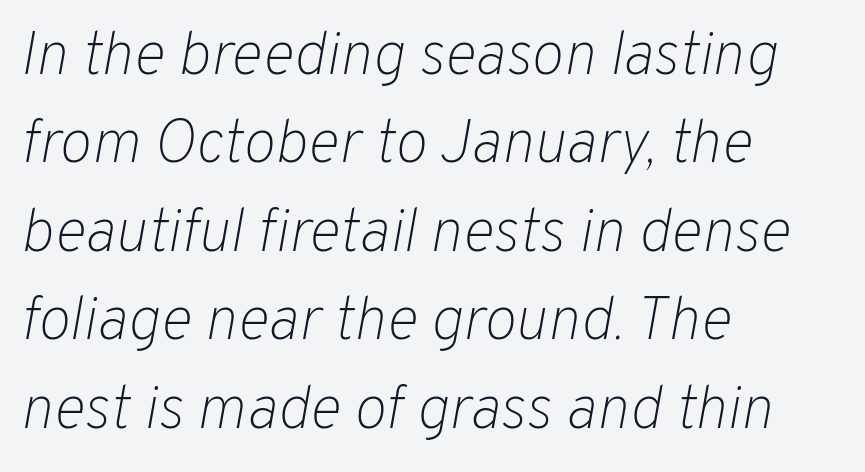
Compared with typical body copy, the letter spacing here is the same. Students, observe: this is what conventionally led text looks like. Summary of weight: not heavy and not bold. Looks like regular typesetting: each glyph gets only the width it needs. Caption: multi-line text, flush left, ragged right. The passage shown leans; its letterforms are oblique.
